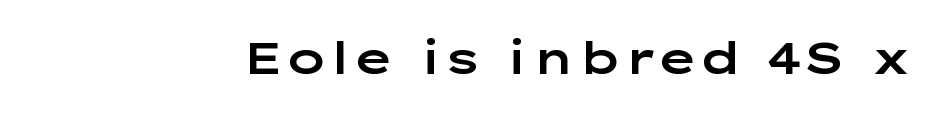
Does the lettering tilt? It doesn't — this is upright. The string is rendered with underlining switched off. This sample uses plain, unmodified letter spacing. These lines are rendered in a variable-pitch font.
